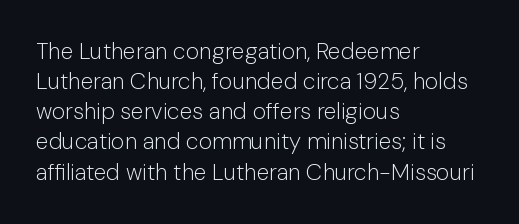
Teacher's note: observe the even left margin — that is flush-left alignment. Does extra space separate the letters? No, they use regular spacing. In terms of posture, this sample is upright. The glyphs are unaccompanied by any horizontal stroke below them. The lines sit at an ordinary, default distance from one another.
